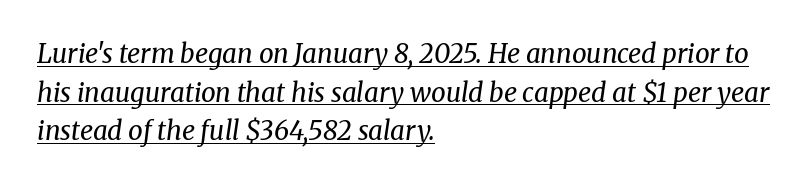
The image shows 26 px text type, italic (leaning right); set left-aligned, normal line spacing (1.49x), normal letter spacing, underlined.
